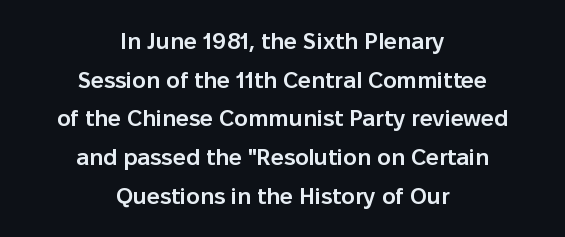
If you folded the block vertically in half, each line would mirror itself in length. Observe the ordinary spacing: letters are neighbours, not strangers. The area under the type is left untouched. Is there much room between lines? A standard amount, neither cramped nor airy. Each glyph is drawn with semibold strokes, heavier than normal yet not fully bold.
